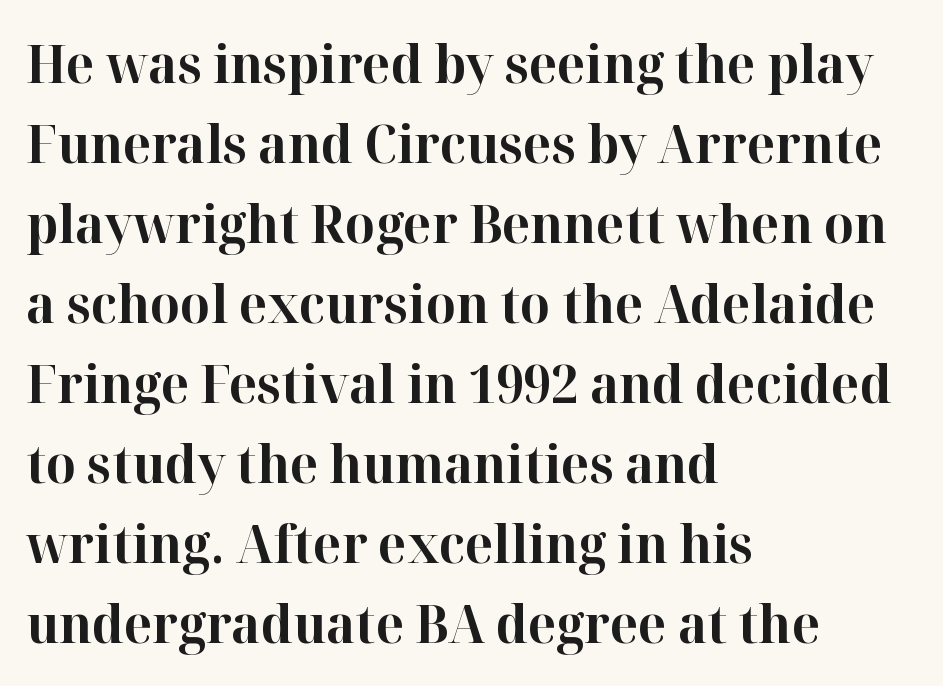
{"serif": "yes", "italic": "no", "bold": "yes", "weight": "bold", "width": "normal", "stroke_contrast": "high", "x_height": "medium", "monospaced": "no", "underline": "no", "align": "left", "line_spacing": "normal", "line_spacing_ratio": 1.51, "letter_spacing": "normal", "letter_spacing_em": 0.0, "glyph_px": 53}
